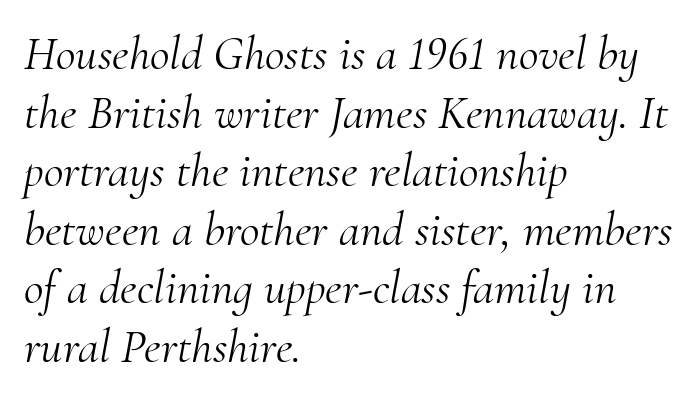
Q: Is the text bold? A: No.
Q: Is the text italic (slanted)? A: Yes, it leans right by about 10 degrees.
Q: Is the typeface a serif or a sans-serif typeface? A: Serif.
Q: Is the text underlined? A: No.
Q: How is the paragraph aligned? A: Left-aligned.
Q: Is the spacing between letters normal or unusually wide? A: Normal.
Q: Width (condensed, normal, or wide)? A: Normal.
Q: Stroke contrast? A: Medium.
Q: x-height? A: Small.
Q: Monospaced? A: No.
